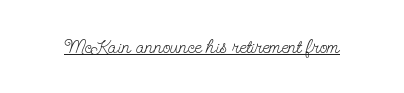
{"bold": "no", "underline": "yes", "letter_spacing": "normal", "letter_spacing_em": 0.0, "glyph_px": 20}
